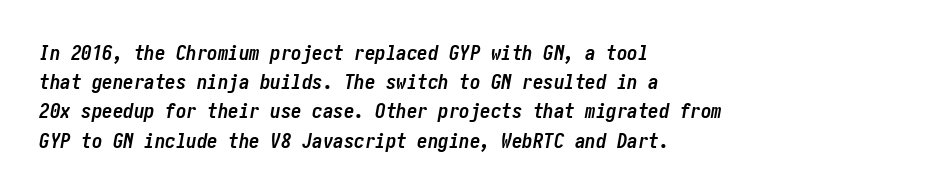
Evenly set lines give the paragraph a standard silhouette. Quick note: italic. The glyphs have the mass of a bold cut. The compositor pushed each line to the left boundary. A typesetter would call this zero additional tracking.
